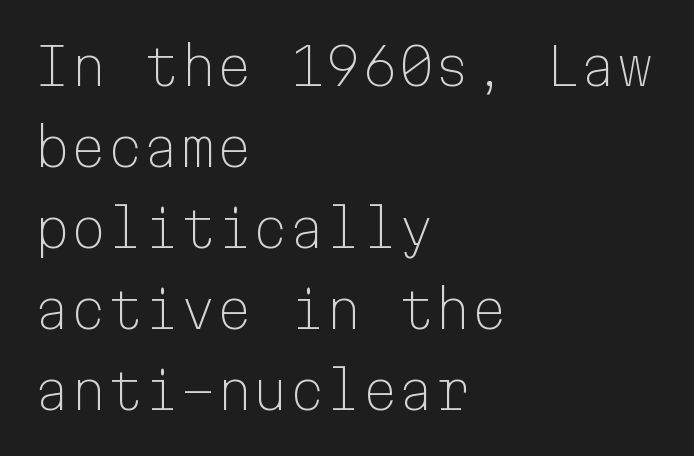
The image shows 52 px light sans-serif type, upright, monospaced; set left-aligned, normal line spacing (1.56x), normal letter spacing, not underlined; low stroke contrast and a medium x-height.
